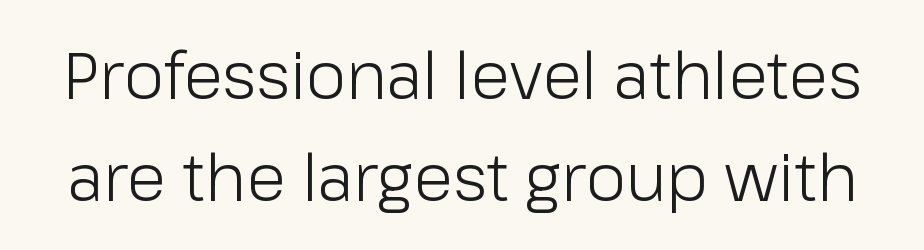
The passage shown has conventional tracking throughout. Italic? Not at all — the glyphs are vertical. Type style note: lacks serifs. Plain, unruled lines of type.
